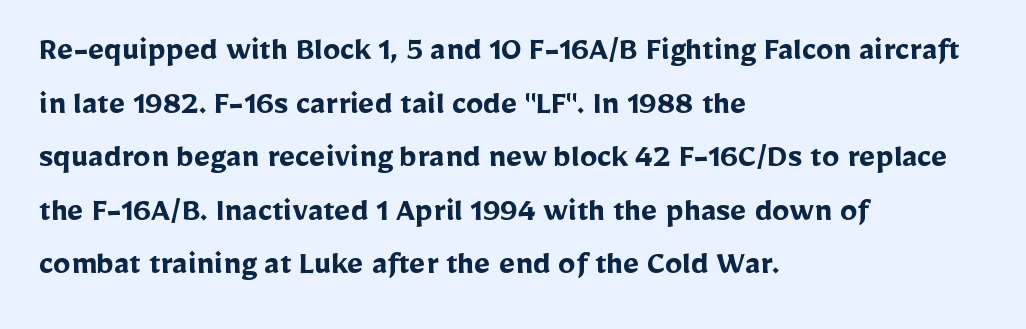
Q: Is the text bold? A: Yes.
Q: Is the text italic (slanted)? A: No, it is upright.
Q: Is the typeface a serif or a sans-serif typeface? A: Sans-serif.
Q: Is the text underlined? A: No.
Q: How is the paragraph aligned? A: Left-aligned.
Q: Is the spacing between letters normal or unusually wide? A: Normal.
Q: Is the spacing between lines tight, normal or loose? A: Normal.
Q: Width (condensed, normal, or wide)? A: Normal.
Q: Stroke contrast? A: Low.
Q: x-height? A: Medium.
Q: Monospaced? A: No.
